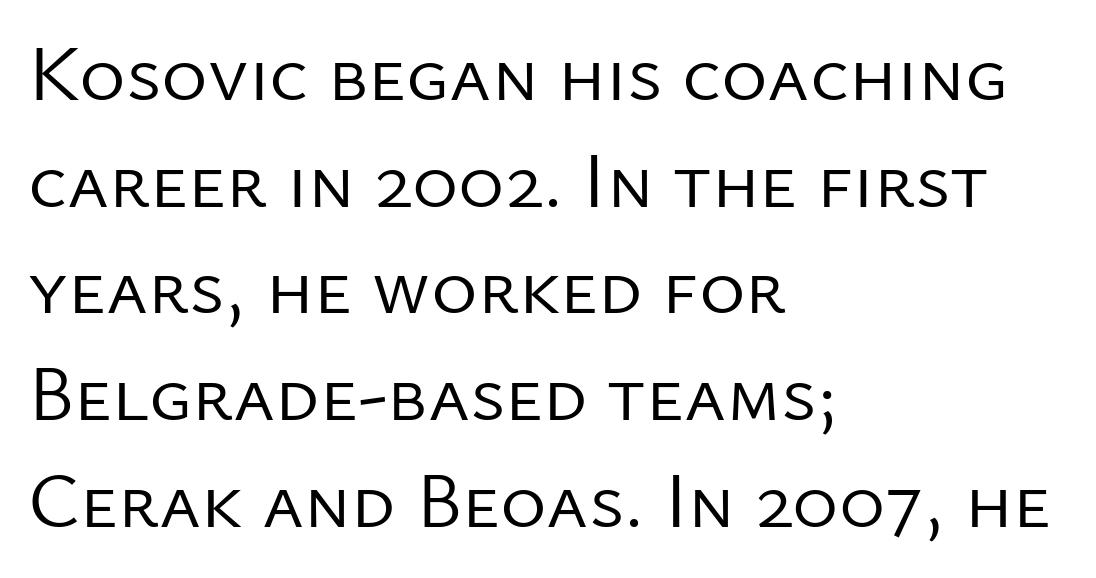
{"serif": "no", "italic": "no", "bold": "no", "weight": "regular", "width": "normal", "stroke_contrast": "low", "x_height": "medium", "monospaced": "no", "underline": "no", "align": "left", "line_spacing": "normal", "line_spacing_ratio": 1.35, "letter_spacing": "normal", "letter_spacing_em": 0.0, "glyph_px": 79}
